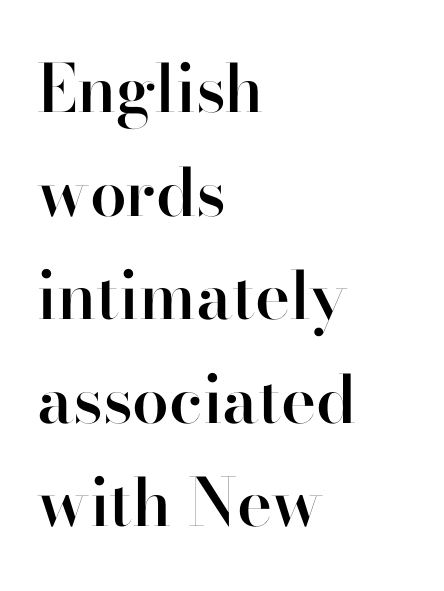
{"serif": "no", "italic": "no", "bold": "semi", "weight": "semibold", "width": "normal", "stroke_contrast": "high", "x_height": "small", "monospaced": "no", "underline": "no", "align": "left", "line_spacing": "normal", "line_spacing_ratio": 1.57, "letter_spacing": "normal", "letter_spacing_em": 0.0, "glyph_px": 66}
